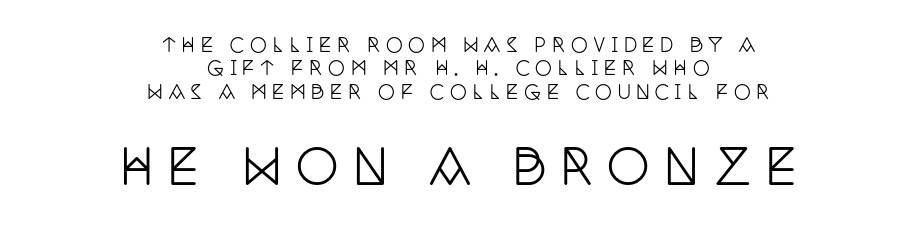
The whitespace from short lines is split evenly between both sides. The second block has been scaled up relative to the first. Little horizontal feet cap the strokes, marking this as serif type. The rendering inserts visible extra space after every character. Character widths vary here, with narrow letters taking less room than wide ones. The zone under the glyphs is completely vacant.
